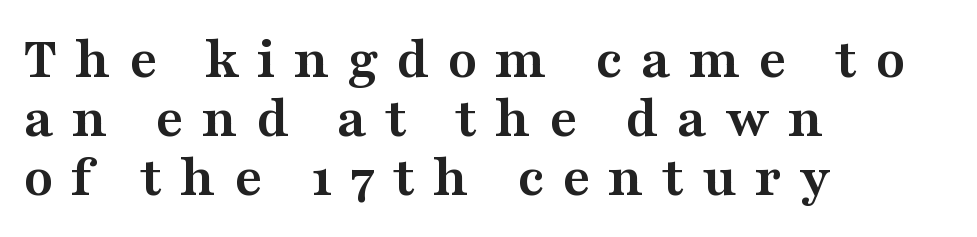
The image shows 60 px semibold, wide serif type, upright; set left-aligned, tight line spacing (0.98x), unusually wide letter spacing (+0.3 em), not underlined; medium stroke contrast and a medium x-height.
